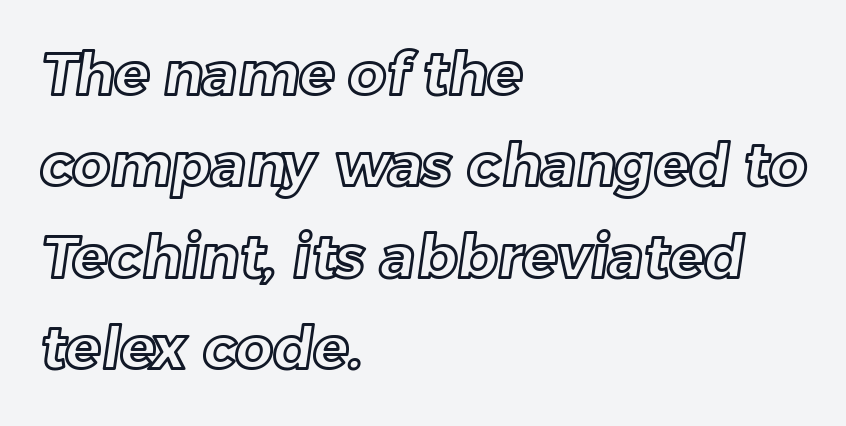
{"width": "normal", "x_height": "medium", "monospaced": "no", "underline": "no", "align": "left", "line_spacing": "normal", "line_spacing_ratio": 1.55, "letter_spacing": "normal", "letter_spacing_em": 0.0, "glyph_px": 59}
